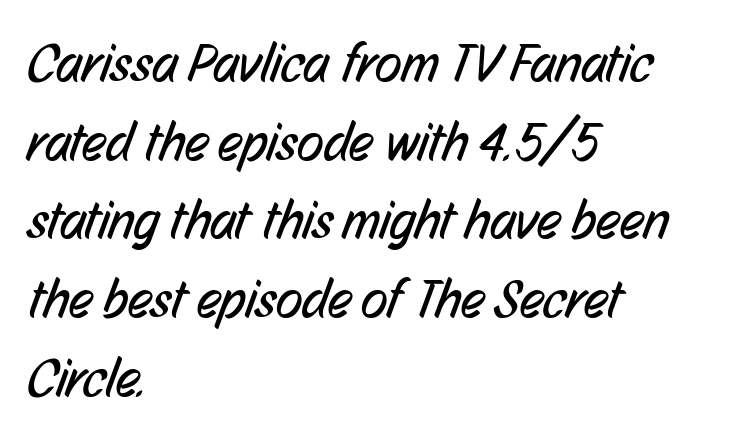
Does extra space separate the letters? No, they use regular spacing. A typesetter would call this proportional, since set widths differ per character. On a weight scale, this lands at 450 or below. The text block is weighted toward the left margin, trailing off unevenly rightward. Summary of vertical rhythm: regular, with standard interline spacing.
